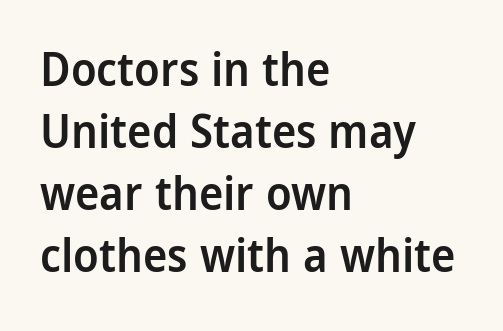
Q: Is the text bold? A: Semi-bold.
Q: Is the text italic (slanted)? A: No, it is upright.
Q: Is the typeface a serif or a sans-serif typeface? A: Sans-serif.
Q: Is the text underlined? A: No.
Q: How is the paragraph aligned? A: Left-aligned.
Q: Is the spacing between letters normal or unusually wide? A: Normal.
Q: Is the spacing between lines tight, normal or loose? A: Normal.
Q: Width (condensed, normal, or wide)? A: Condensed.
Q: Stroke contrast? A: Low.
Q: x-height? A: Large.
Q: Monospaced? A: No.
